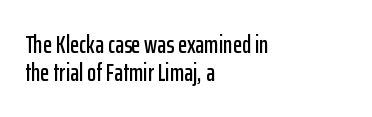
The letterforms sit shoulder to shoulder at normal distance. Is the block centered? No — it sits flush against the left margin. The letters stand straight up with perfectly vertical stems. If you measured baseline to baseline, you'd find a short distance. Only glyphs here, with clear space below each row.
